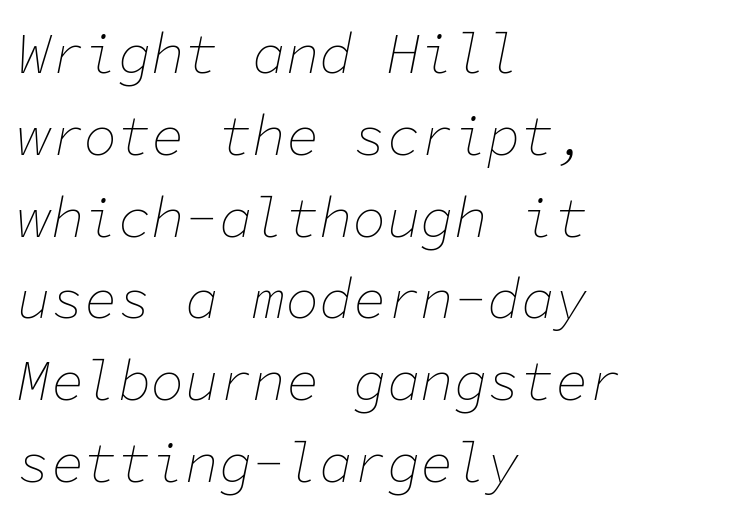
{"italic": "yes", "lean": "right", "slant_degrees": 11, "bold": "no", "weight": "thin", "width": "normal", "stroke_contrast": "low", "x_height": "medium", "monospaced": "yes", "underline": "no", "align": "left", "line_spacing": "normal", "line_spacing_ratio": 1.46, "letter_spacing": "normal", "letter_spacing_em": 0.0, "glyph_px": 56}
